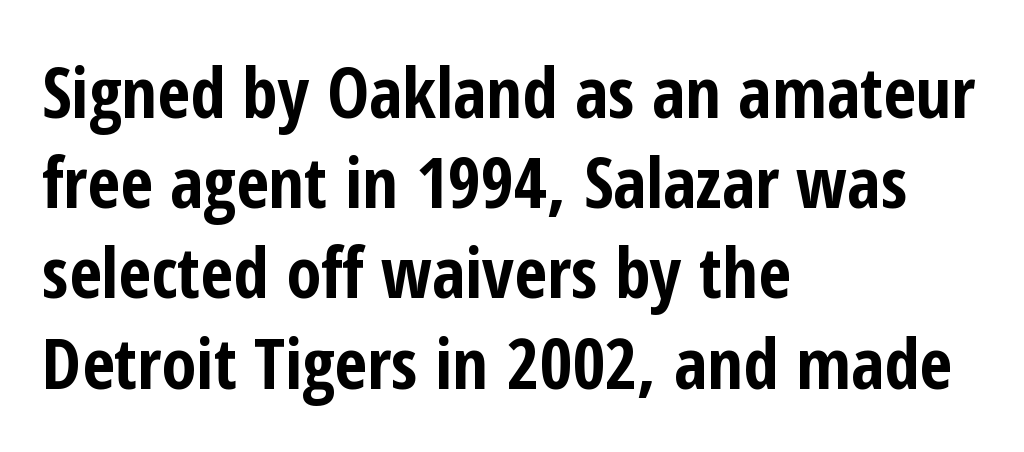
{"serif": "no", "italic": "no", "bold": "yes", "weight": "bold", "width": "condensed", "stroke_contrast": "low", "x_height": "medium", "monospaced": "no", "underline": "no", "align": "left", "line_spacing": "normal", "line_spacing_ratio": 1.27, "letter_spacing": "normal", "letter_spacing_em": 0.0, "glyph_px": 71}
